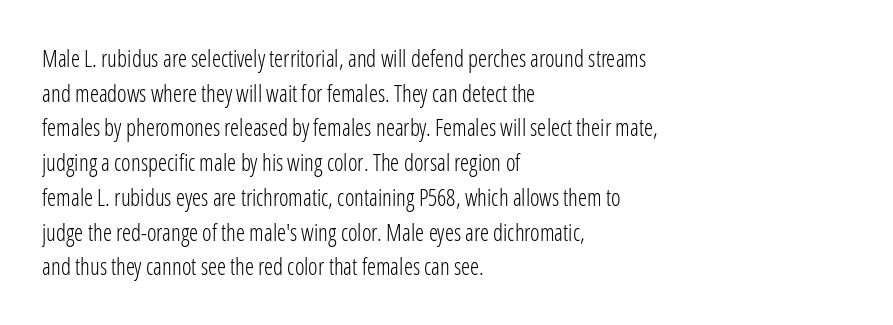
Vertical strokes here are truly vertical. Is the block centered? No — it sits flush against the left margin. Standard letterfit; no display-style spreading of the glyphs. This is not heavy type; no bold has been used.
